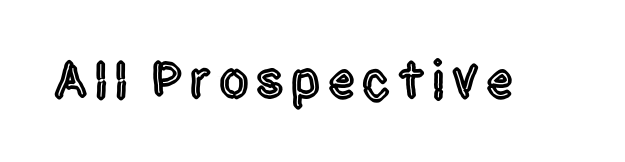
{"serif": "no", "italic": "no", "width": "condensed", "x_height": "large", "monospaced": "no", "underline": "no", "glyph_px": 53}
